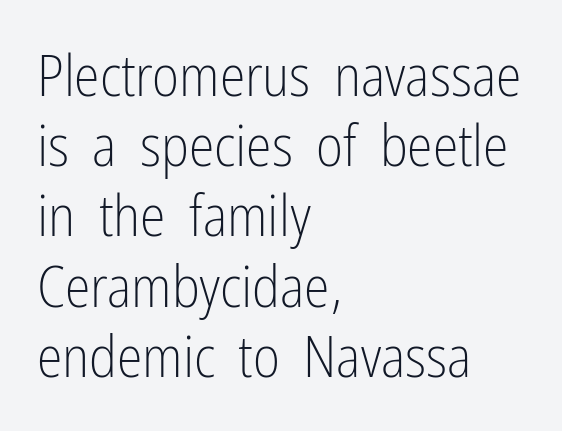
Q: Is the text bold? A: No.
Q: Is the text italic (slanted)? A: No, it is upright.
Q: Is the typeface a serif or a sans-serif typeface? A: Sans-serif.
Q: Is the text underlined? A: No.
Q: How is the paragraph aligned? A: Left-aligned.
Q: Is the spacing between letters normal or unusually wide? A: Normal.
Q: Width (condensed, normal, or wide)? A: Condensed.
Q: Stroke contrast? A: Low.
Q: x-height? A: Medium.
Q: Monospaced? A: No.
